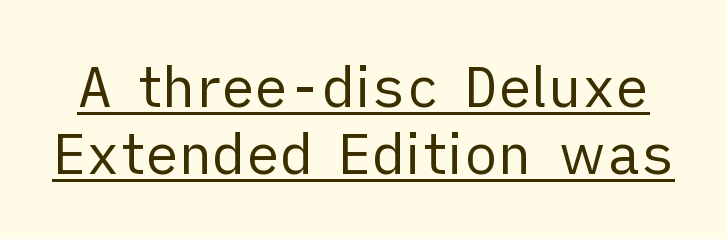
Q: Is the text bold? A: No.
Q: Is the text italic (slanted)? A: No, it is upright.
Q: Is the typeface a serif or a sans-serif typeface? A: Sans-serif.
Q: Is the text underlined? A: Yes.
Q: Is the spacing between letters normal or unusually wide? A: Normal.
Q: Width (condensed, normal, or wide)? A: Normal.
Q: Stroke contrast? A: Low.
Q: x-height? A: Medium.
Q: Monospaced? A: No.
